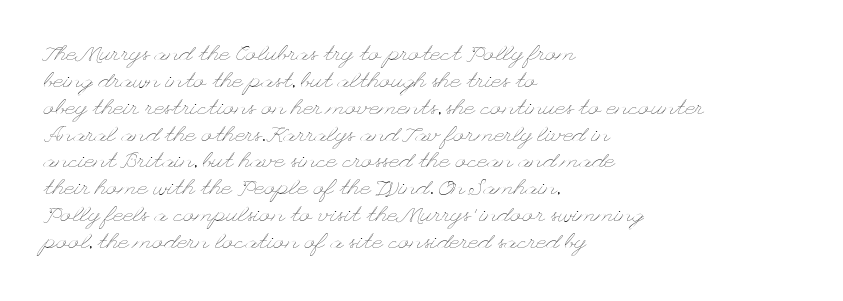
The image shows 22 px text type; set left-aligned, line spacing 1.22x, normal letter spacing, not underlined.
